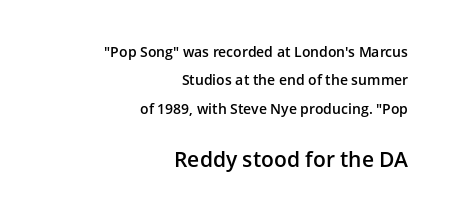
Q: Is the text bold? A: Semi-bold.
Q: Is the text italic (slanted)? A: No, it is upright.
Q: Is the text underlined? A: No.
Q: How is the paragraph aligned? A: Right-aligned.
Q: Is the spacing between letters normal or unusually wide? A: Normal.
Q: Is the spacing between lines tight, normal or loose? A: Loose.
Q: Which block of text is set in a larger size, the first (top) or the second (bottom)? A: The second (bottom) one.
